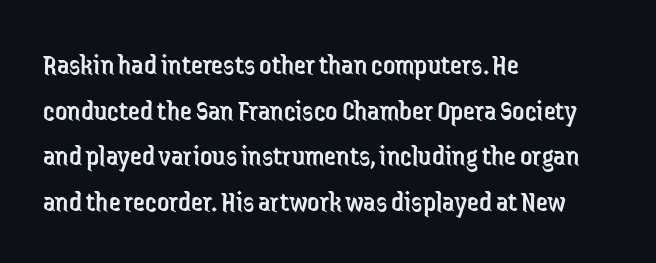
{"serif": "no", "italic": "no", "bold": "no", "weight": "regular", "width": "condensed", "stroke_contrast": "low", "x_height": "medium", "monospaced": "no", "underline": "no", "align": "left", "line_spacing": "normal", "line_spacing_ratio": 1.52, "letter_spacing": "normal", "letter_spacing_em": 0.0, "glyph_px": 30}
